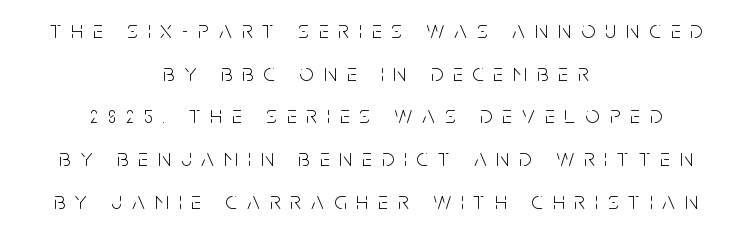
{"italic": "no", "bold": "no", "underline": "no", "align": "center", "line_spacing_ratio": 1.71, "letter_spacing": "wide", "letter_spacing_em": 0.4, "glyph_px": 25}
